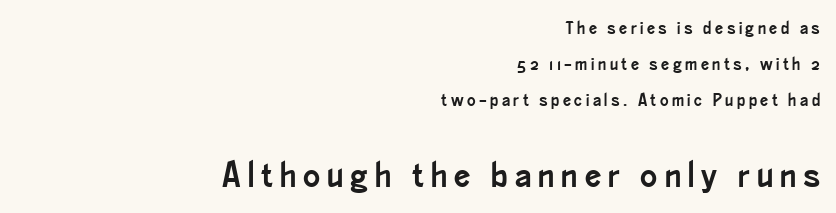
Q: Is the text italic (slanted)? A: No, it is upright.
Q: Is the typeface a serif or a sans-serif typeface? A: Sans-serif.
Q: Is the text underlined? A: No.
Q: How is the paragraph aligned? A: Right-aligned.
Q: Is the spacing between lines tight, normal or loose? A: Loose.
Q: Which block of text is set in a larger size, the first (top) or the second (bottom)? A: The second (bottom) one.
Q: Width (condensed, normal, or wide)? A: Condensed.
Q: Stroke contrast? A: Low.
Q: x-height? A: Small.
Q: Monospaced? A: No.
